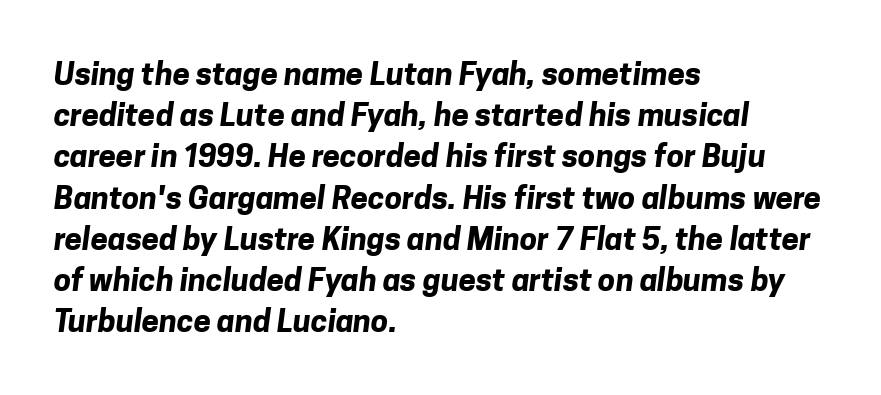
{"serif": "no", "bold": "yes", "weight": "bold", "width": "normal", "stroke_contrast": "low", "x_height": "medium", "monospaced": "no", "underline": "no", "align": "left", "line_spacing": "normal", "line_spacing_ratio": 1.33, "letter_spacing": "normal", "letter_spacing_em": 0.0, "glyph_px": 31}
